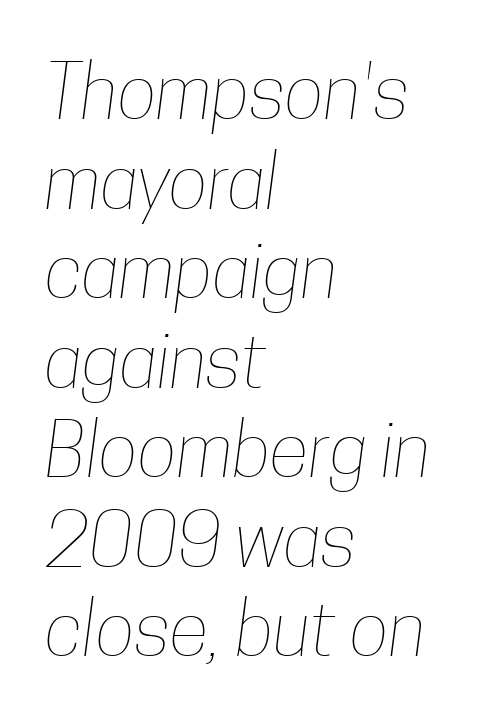
The image shows 74 px thin, condensed type; set left-aligned, line spacing 1.21x, normal letter spacing, not underlined; low stroke contrast and a medium x-height.
